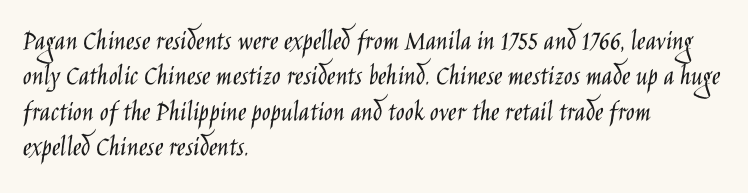
Q: Is the text bold? A: No.
Q: Is the text italic (slanted)? A: Yes.
Q: Is the typeface a serif or a sans-serif typeface? A: Sans-serif.
Q: Is the text underlined? A: No.
Q: How is the paragraph aligned? A: Left-aligned.
Q: Is the spacing between letters normal or unusually wide? A: Normal.
Q: Width (condensed, normal, or wide)? A: Condensed.
Q: Stroke contrast? A: Low.
Q: x-height? A: Large.
Q: Monospaced? A: No.
